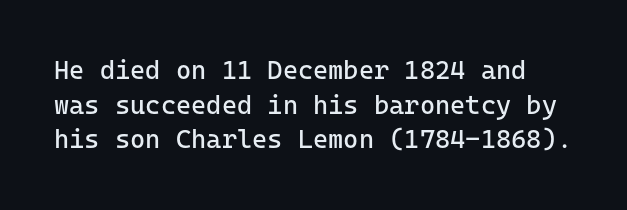
{"italic": "no", "bold": "no", "underline": "no", "line_spacing": "normal", "line_spacing_ratio": 1.33, "letter_spacing": "normal", "letter_spacing_em": 0.0, "glyph_px": 26}
